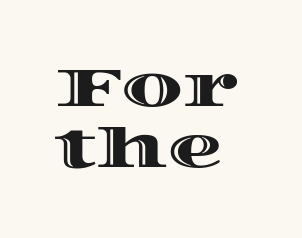
The image shows 55 px wide type, upright; set left-aligned, tight line spacing (1.11x), normal letter spacing, not underlined; a large x-height.
